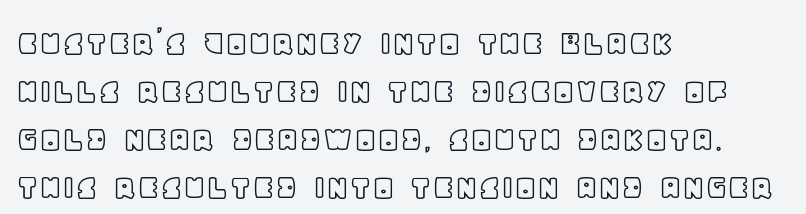
{"italic": "no", "width": "normal", "x_height": "large", "monospaced": "no", "underline": "no", "align": "left", "line_spacing": "normal", "line_spacing_ratio": 1.3, "letter_spacing": "normal", "letter_spacing_em": 0.0, "glyph_px": 37}
